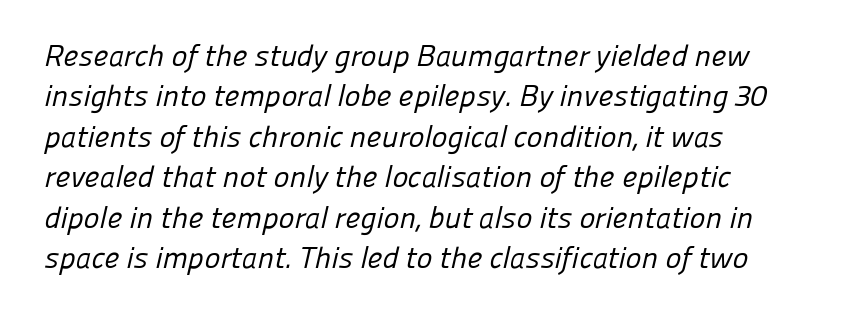
The image shows 30 px regular-weight sans-serif type; set left-aligned, normal line spacing (1.35x), normal letter spacing, not underlined; low stroke contrast and a medium x-height.
